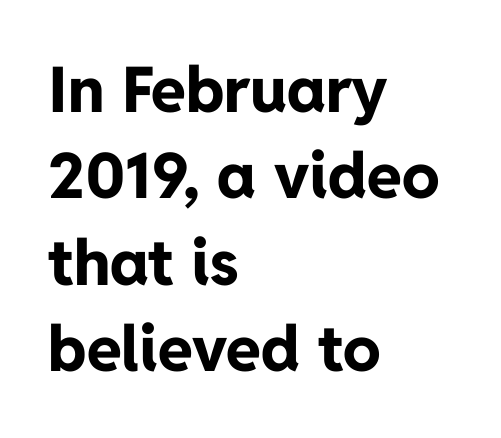
The image shows 63 px bold sans-serif type, upright; set left-aligned, normal line spacing (1.37x), normal letter spacing, not underlined; low stroke contrast and a medium x-height.
